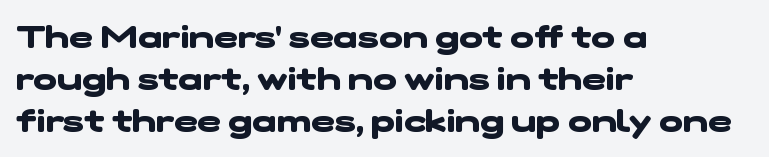
Q: Is the text bold? A: Yes.
Q: Is the typeface a serif or a sans-serif typeface? A: Sans-serif.
Q: Is the text underlined? A: No.
Q: How is the paragraph aligned? A: Left-aligned.
Q: Is the spacing between letters normal or unusually wide? A: Normal.
Q: Is the spacing between lines tight, normal or loose? A: Normal.
Q: Width (condensed, normal, or wide)? A: Wide.
Q: Stroke contrast? A: Low.
Q: x-height? A: Medium.
Q: Monospaced? A: No.
